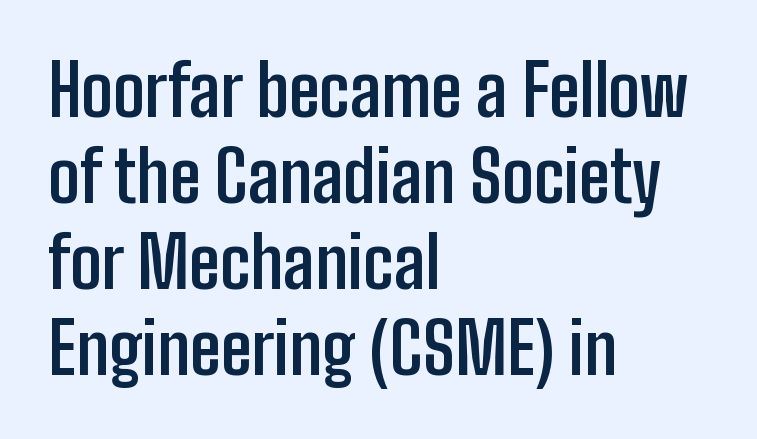
{"serif": "no", "italic": "no", "bold": "yes", "weight": "semibold", "width": "condensed", "stroke_contrast": "low", "x_height": "medium", "monospaced": "no", "underline": "no", "align": "left", "line_spacing_ratio": 1.23, "letter_spacing": "normal", "letter_spacing_em": 0.0, "glyph_px": 70}
